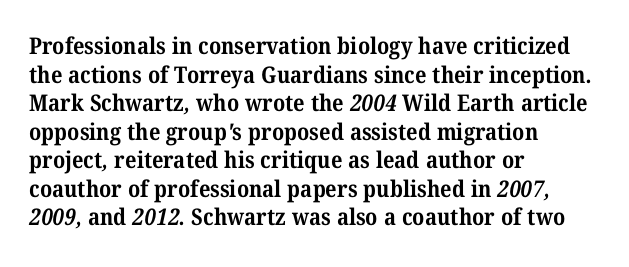
Q: Is the text bold? A: Yes.
Q: Is the text underlined? A: No.
Q: How is the paragraph aligned? A: Left-aligned.
Q: Is the spacing between letters normal or unusually wide? A: Normal.
